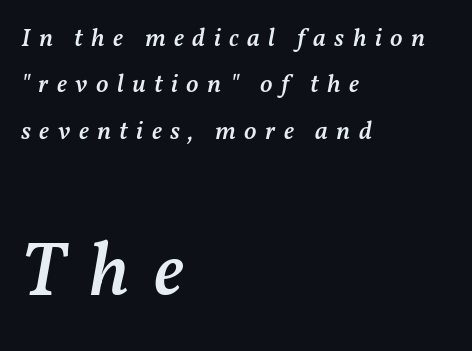
Q: Is the text bold? A: Semi-bold.
Q: Is the text italic (slanted)? A: Yes, it leans right by about 11 degrees.
Q: Is the text underlined? A: No.
Q: How is the paragraph aligned? A: Left-aligned.
Q: Is the spacing between letters normal or unusually wide? A: Unusually wide.
Q: Which block of text is set in a larger size, the first (top) or the second (bottom)? A: The second (bottom) one.
Q: Width (condensed, normal, or wide)? A: Normal.
Q: Stroke contrast? A: Medium.
Q: x-height? A: Medium.
Q: Monospaced? A: No.
